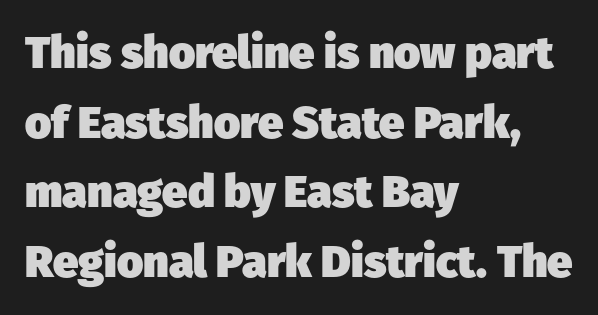
The image shows 45 px heavy sans-serif type; set left-aligned, normal line spacing (1.55x), normal letter spacing, not underlined; low stroke contrast and a medium x-height.
